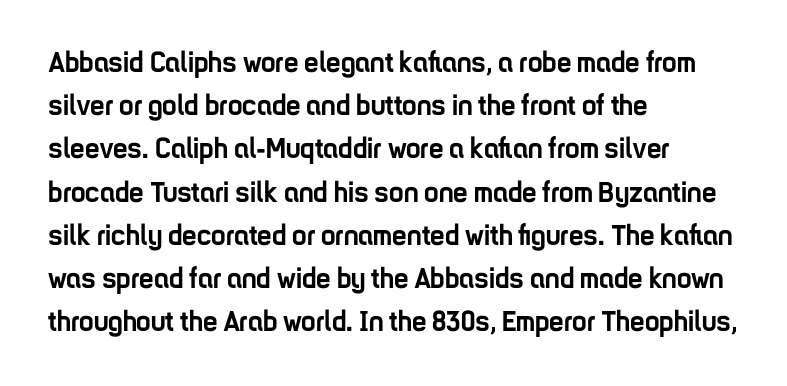
{"serif": "no", "italic": "no", "bold": "yes", "weight": "semibold", "width": "condensed", "stroke_contrast": "low", "x_height": "medium", "monospaced": "no", "underline": "no", "align": "left", "line_spacing": "normal", "line_spacing_ratio": 1.49, "letter_spacing": "normal", "letter_spacing_em": 0.0, "glyph_px": 29}
